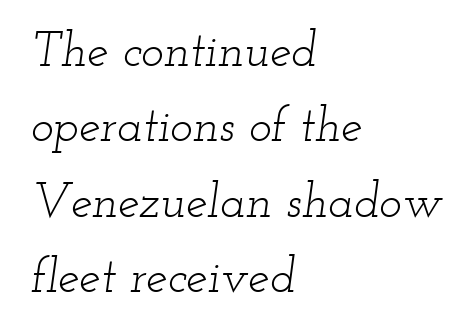
The image shows 48 px light, wide serif type, italic (leaning right); set left-aligned, normal line spacing (1.57x), normal letter spacing, not underlined; low stroke contrast and a small x-height.
